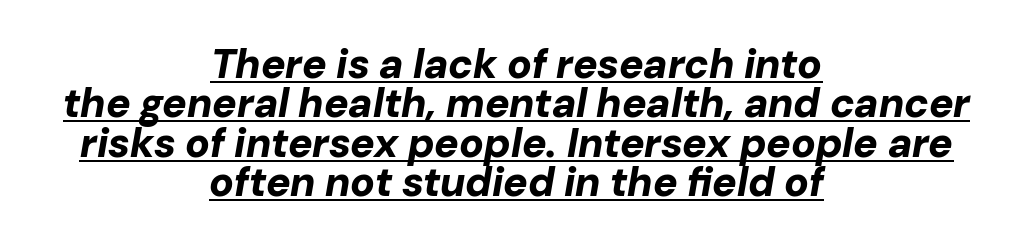
The image shows 41 px bold type, italic (leaning right); set centered, tight line spacing (0.96x), normal letter spacing, underlined; low stroke contrast and a medium x-height.
